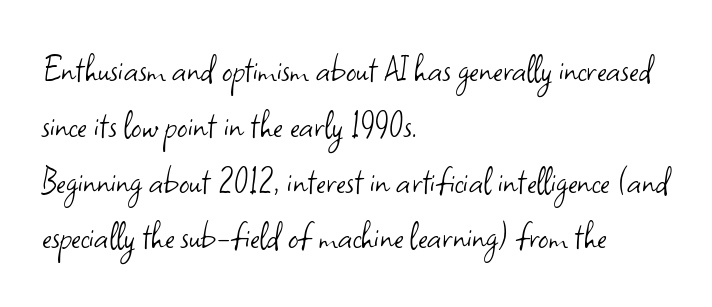
The image shows 41 px light sans-serif type; set left-aligned, normal line spacing (1.36x), normal letter spacing, not underlined; low stroke contrast and a small x-height.
